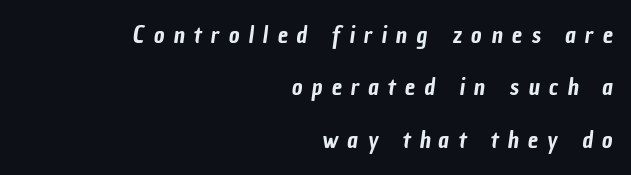
Q: Is the text underlined? A: No.
Q: How is the paragraph aligned? A: Right-aligned.
Q: Is the spacing between letters normal or unusually wide? A: Unusually wide.
Q: Is the spacing between lines tight, normal or loose? A: Loose.
